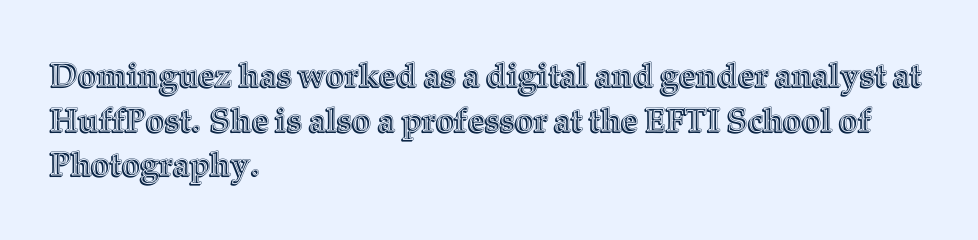
Q: Is the text italic (slanted)? A: No, it is upright.
Q: Is the text underlined? A: No.
Q: How is the paragraph aligned? A: Left-aligned.
Q: Is the spacing between letters normal or unusually wide? A: Normal.
Q: Is the spacing between lines tight, normal or loose? A: Normal.
Q: Width (condensed, normal, or wide)? A: Normal.
Q: x-height? A: Medium.
Q: Monospaced? A: No.
